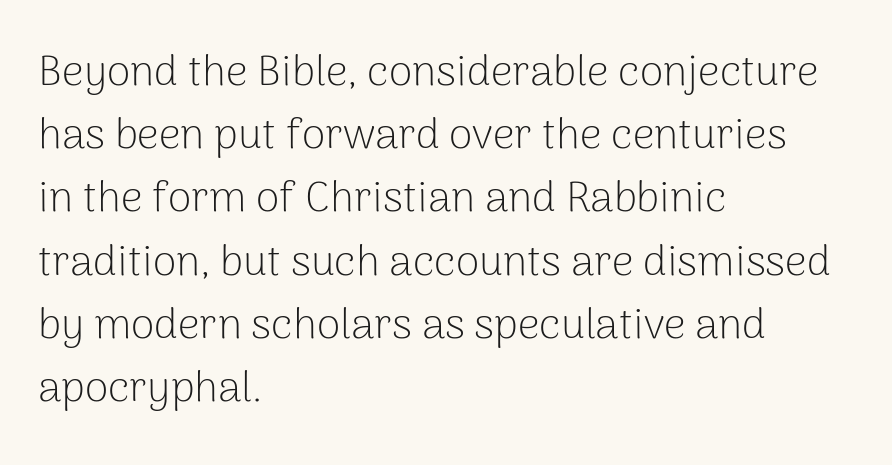
{"serif": "no", "italic": "no", "bold": "no", "weight": "light", "width": "normal", "stroke_contrast": "low", "x_height": "medium", "monospaced": "no", "underline": "no", "align": "left", "line_spacing": "normal", "line_spacing_ratio": 1.47, "letter_spacing": "normal", "letter_spacing_em": 0.0, "glyph_px": 43}
